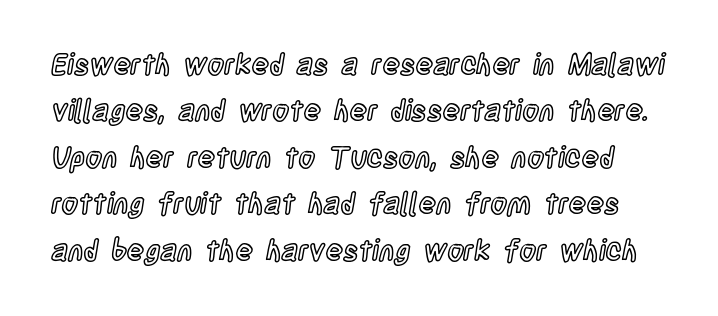
{"width": "condensed", "x_height": "large", "monospaced": "no", "underline": "no", "line_spacing": "normal", "line_spacing_ratio": 1.6, "letter_spacing": "normal", "letter_spacing_em": 0.0, "glyph_px": 29}
